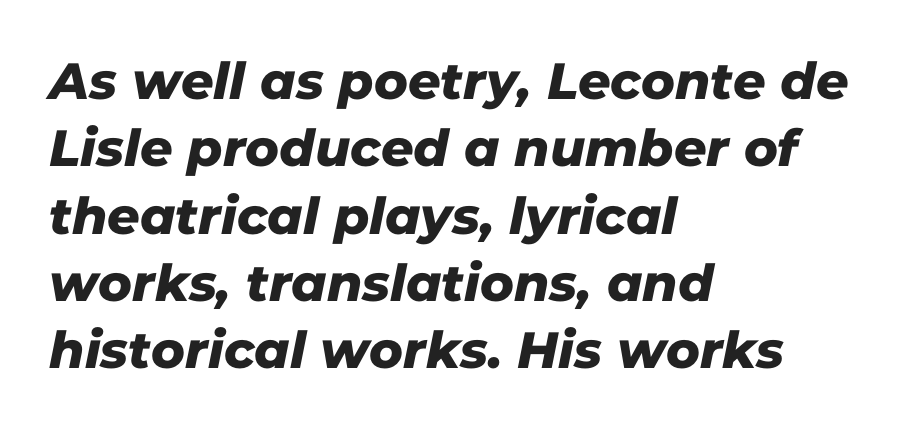
{"serif": "no", "width": "normal", "stroke_contrast": "low", "x_height": "medium", "monospaced": "no", "underline": "no", "align": "left", "line_spacing": "normal", "line_spacing_ratio": 1.32, "letter_spacing": "normal", "letter_spacing_em": 0.0, "glyph_px": 51}
